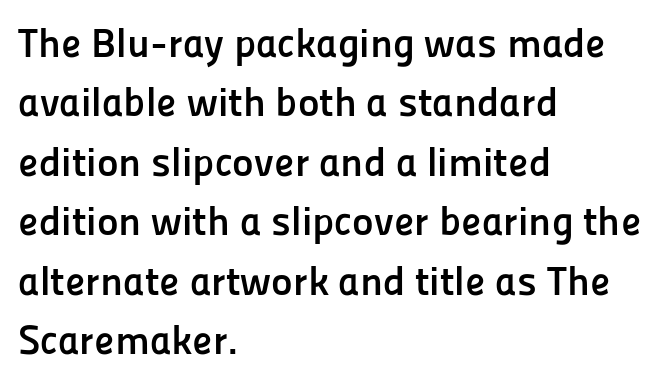
{"serif": "no", "italic": "no", "bold": "yes", "weight": "semibold", "width": "normal", "stroke_contrast": "low", "x_height": "medium", "monospaced": "no", "underline": "no", "align": "left", "line_spacing": "normal", "line_spacing_ratio": 1.45, "letter_spacing": "normal", "letter_spacing_em": 0.0, "glyph_px": 41}
